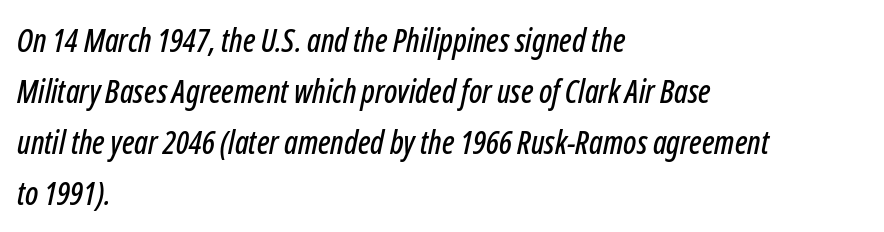
{"italic": "yes", "lean": "right", "slant_degrees": 12, "width": "condensed", "stroke_contrast": "low", "x_height": "medium", "monospaced": "no", "underline": "no", "align": "left", "line_spacing": "normal", "line_spacing_ratio": 1.59, "letter_spacing": "normal", "letter_spacing_em": 0.0, "glyph_px": 32}
